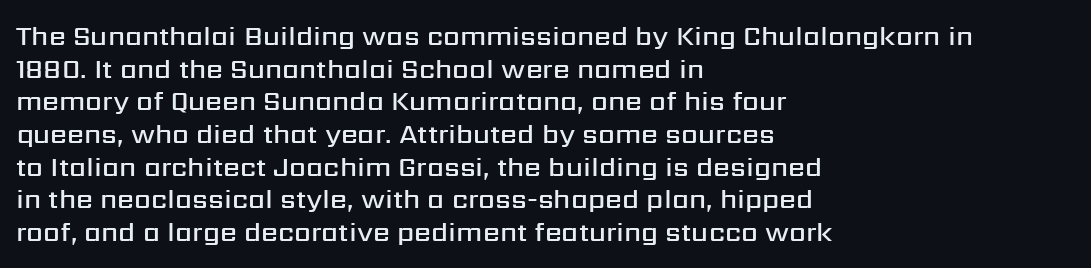
{"italic": "no", "bold": "semi", "underline": "no", "align": "left", "line_spacing_ratio": 1.21, "letter_spacing": "normal", "letter_spacing_em": 0.0, "glyph_px": 27}
